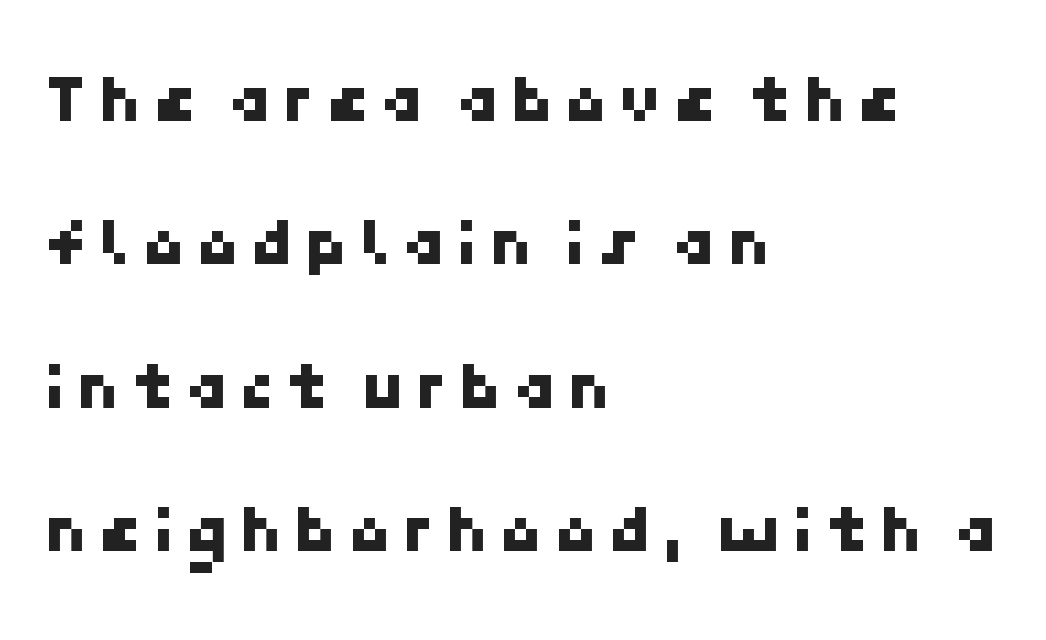
The image shows 70 px sans-serif type; set left-aligned, loose line spacing (2.05x), not underlined; low stroke contrast and a medium x-height.
